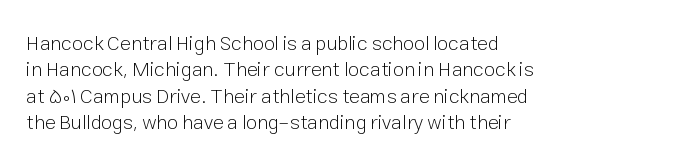
Characters remain perfectly vertical along every line. Rows of type keep a routine distance in the vertical direction. The face looks like a standard text weight, possibly lighter. Letter spacing: default. Each row of text sits above clean, open space.
